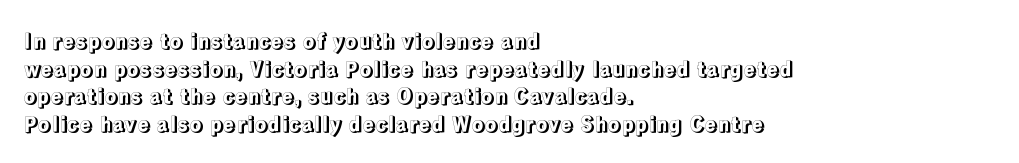
Q: Is the text italic (slanted)? A: No, it is upright.
Q: Is the text underlined? A: No.
Q: How is the paragraph aligned? A: Left-aligned.
Q: Is the spacing between letters normal or unusually wide? A: Normal.
Q: Is the spacing between lines tight, normal or loose? A: Normal.
